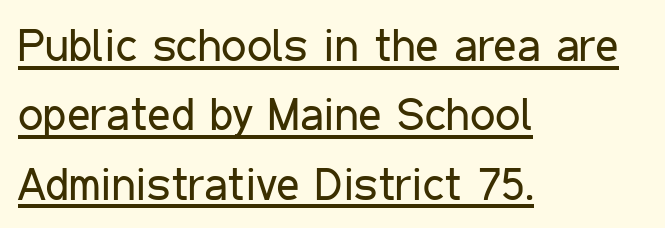
{"serif": "no", "italic": "no", "bold": "no", "weight": "regular", "width": "condensed", "stroke_contrast": "low", "x_height": "medium", "monospaced": "no", "underline": "yes", "align": "left", "line_spacing": "normal", "line_spacing_ratio": 1.54, "letter_spacing": "normal", "letter_spacing_em": 0.0, "glyph_px": 45}
